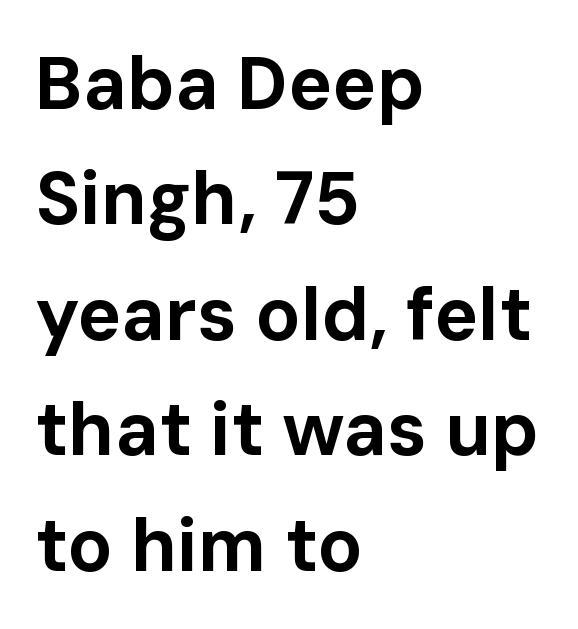
Q: Is the text bold? A: Yes.
Q: Is the text italic (slanted)? A: No, it is upright.
Q: Is the typeface a serif or a sans-serif typeface? A: Sans-serif.
Q: Is the text underlined? A: No.
Q: How is the paragraph aligned? A: Left-aligned.
Q: Is the spacing between letters normal or unusually wide? A: Normal.
Q: Is the spacing between lines tight, normal or loose? A: Normal.
Q: Width (condensed, normal, or wide)? A: Normal.
Q: Stroke contrast? A: Low.
Q: x-height? A: Medium.
Q: Monospaced? A: No.
